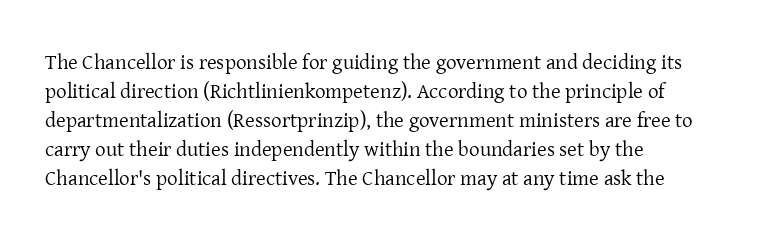
{"italic": "no", "bold": "no", "underline": "no", "align": "left", "line_spacing": "normal", "line_spacing_ratio": 1.38, "letter_spacing": "normal", "letter_spacing_em": 0.0, "glyph_px": 21}
